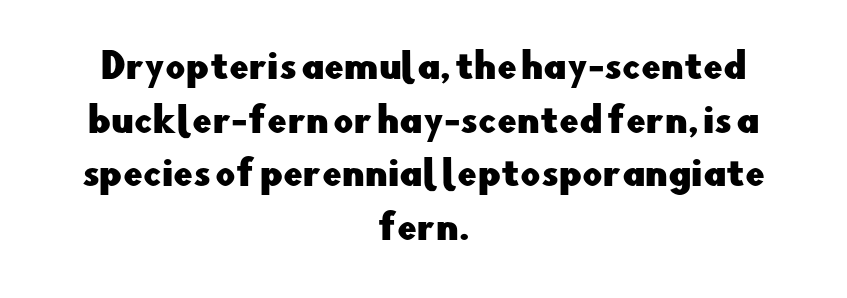
Think of a printed novel: that variable character pitch is what you see here. Regular leading. Honestly, the letter spacing is just normal — you wouldn't notice it. A roman cut, with each character standing at attention. Casual observation: everything's sitting right in the middle. To sum up the face: it is a sans, with no serifs.
